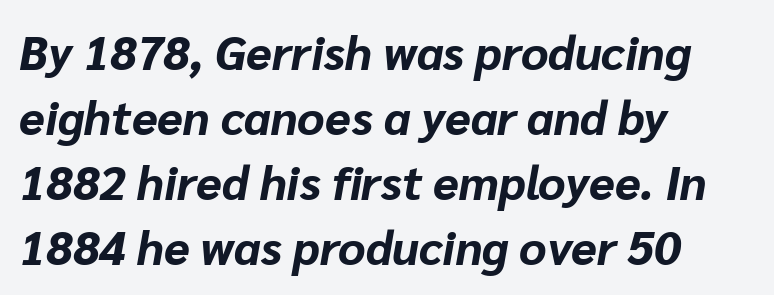
Rows of type keep a routine distance in the vertical direction. Rule under the text: the space is simply empty. Is the type slanted? Yes — the strokes lean at a clear angle. The rendering keeps characters at their native spacing.
